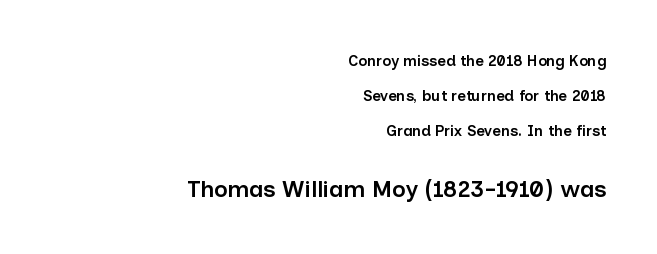
The image shows 23 px text type, upright; set right-aligned, loose line spacing (2.34x), normal letter spacing, not underlined; the second (bottom) block is 1.53x larger.
